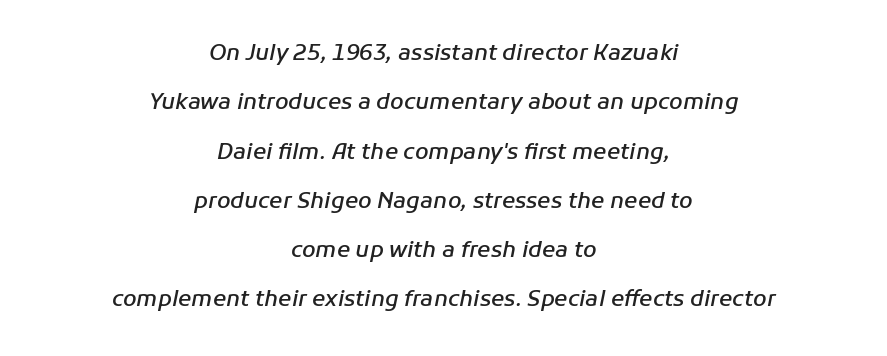
{"italic": "yes", "lean": "right", "slant_degrees": 11, "bold": "semi", "underline": "no", "align": "center", "line_spacing": "loose", "line_spacing_ratio": 2.24, "letter_spacing": "normal", "letter_spacing_em": 0.0, "glyph_px": 22}
